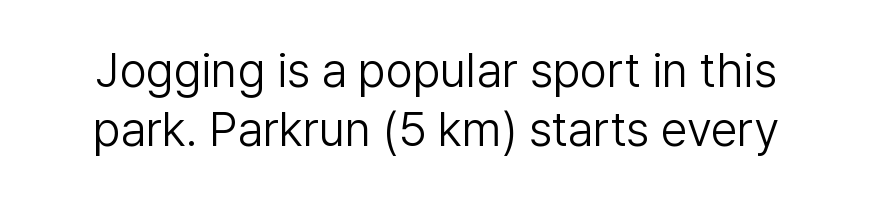
Q: Is the text bold? A: No.
Q: Is the text italic (slanted)? A: No, it is upright.
Q: Is the typeface a serif or a sans-serif typeface? A: Sans-serif.
Q: Is the text underlined? A: No.
Q: Is the spacing between letters normal or unusually wide? A: Normal.
Q: Width (condensed, normal, or wide)? A: Normal.
Q: Stroke contrast? A: Low.
Q: x-height? A: Medium.
Q: Monospaced? A: No.
